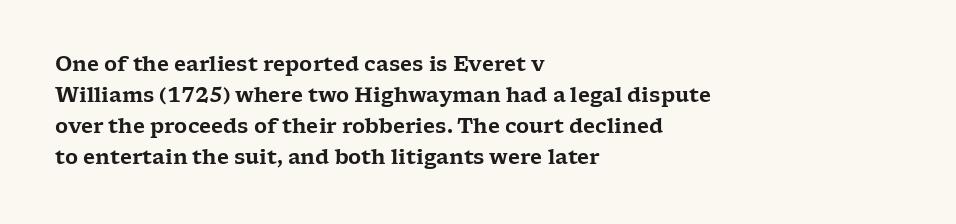
The image shows 20 px text type, upright; set left-aligned, normal line spacing (1.55x), normal letter spacing, not underlined.
